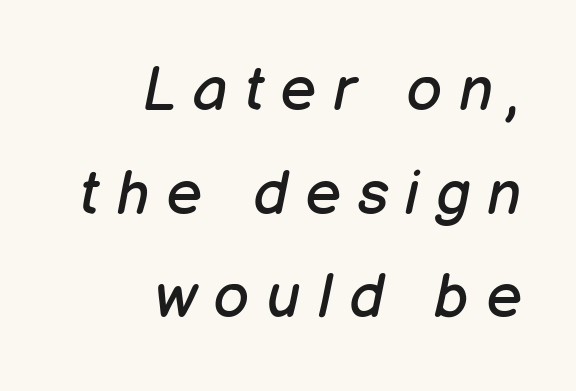
The image shows 62 px regular-weight type, italic (leaning right); set right-aligned, normal line spacing (1.67x), unusually wide letter spacing (+0.27 em), not underlined; low stroke contrast and a medium x-height.
